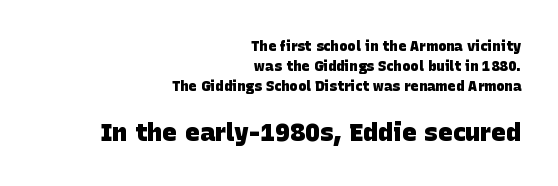
The image shows 25 px bold type; set right-aligned, normal line spacing (1.43x), normal letter spacing, not underlined; the second (bottom) block is 1.79x larger.
